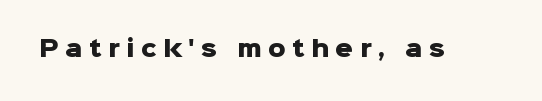
{"italic": "no", "bold": "yes", "underline": "no", "letter_spacing": "wide", "letter_spacing_em": 0.29, "glyph_px": 22}
